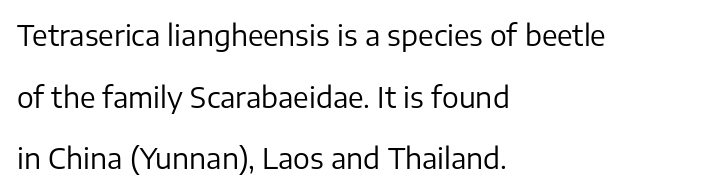
{"serif": "no", "italic": "no", "bold": "no", "weight": "regular", "width": "normal", "stroke_contrast": "low", "x_height": "medium", "monospaced": "no", "underline": "no", "align": "left", "line_spacing": "loose", "line_spacing_ratio": 2.2, "letter_spacing": "normal", "letter_spacing_em": 0.0, "glyph_px": 28}
